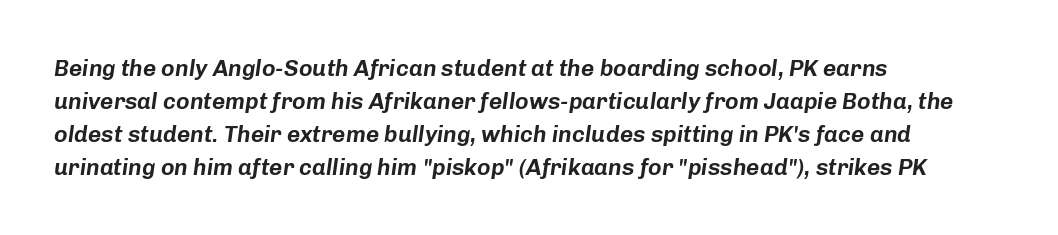
Q: Is the text italic (slanted)? A: Yes, it leans right by about 8 degrees.
Q: Is the text underlined? A: No.
Q: How is the paragraph aligned? A: Left-aligned.
Q: Is the spacing between letters normal or unusually wide? A: Normal.
Q: Is the spacing between lines tight, normal or loose? A: Normal.
